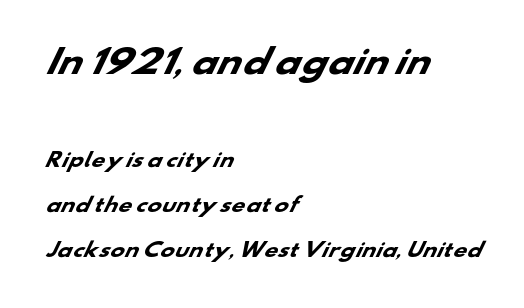
{"serif": "no", "bold": "yes", "weight": "heavy", "width": "wide", "stroke_contrast": "low", "x_height": "small", "monospaced": "no", "underline": "no", "align": "left", "line_spacing": "loose", "line_spacing_ratio": 2.37, "letter_spacing": "normal", "letter_spacing_em": 0.0, "larger_block": "first", "size_ratio": 1.74, "glyph_px": 33}
